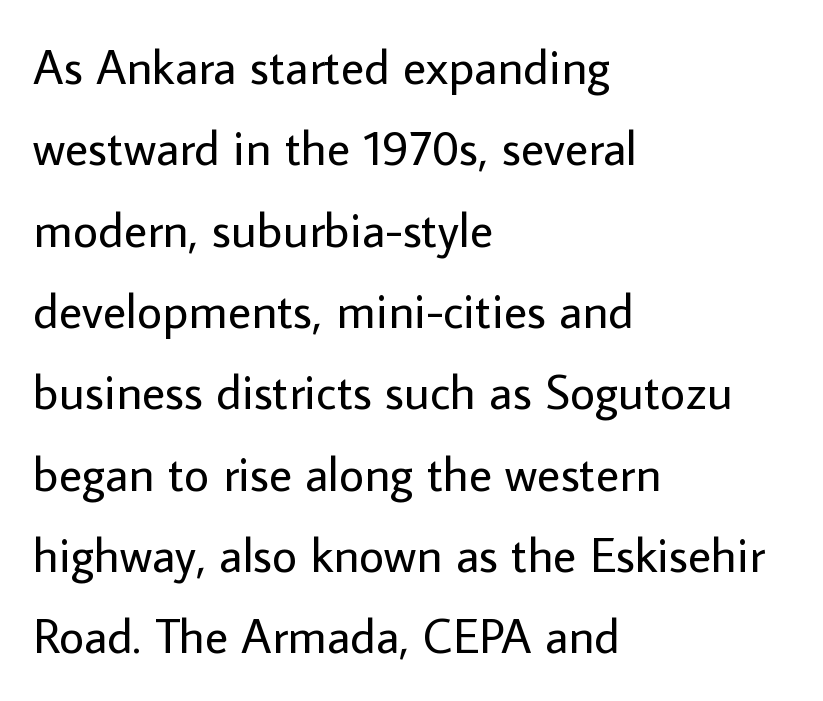
{"serif": "no", "italic": "no", "bold": "no", "weight": "regular", "width": "normal", "stroke_contrast": "low", "x_height": "medium", "monospaced": "no", "underline": "no", "align": "left", "line_spacing": "normal", "line_spacing_ratio": 1.66, "letter_spacing": "normal", "letter_spacing_em": 0.0, "glyph_px": 49}
